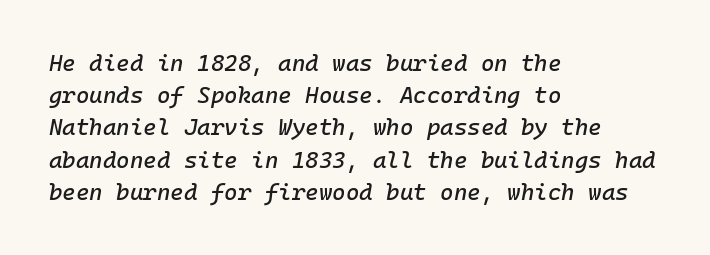
Descenders hang freely into open space. Honestly, the letter spacing is just normal — you wouldn't notice it. Notice how descenders clear the ascenders below comfortably — that's standard leading. These lines are set flush left with a ragged right edge.
